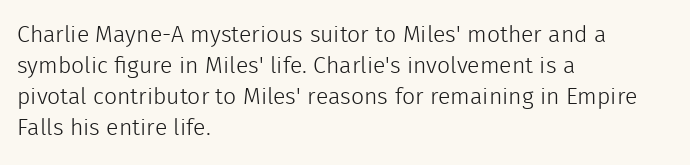
Q: Is the text bold? A: No.
Q: Is the text italic (slanted)? A: No, it is upright.
Q: Is the text underlined? A: No.
Q: How is the paragraph aligned? A: Left-aligned.
Q: Is the spacing between letters normal or unusually wide? A: Normal.
Q: Is the spacing between lines tight, normal or loose? A: Normal.
